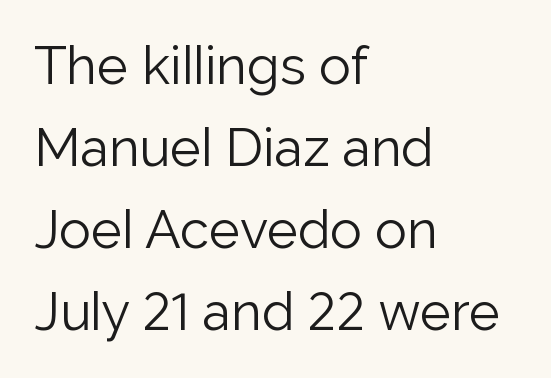
The image shows 53 px light sans-serif type, upright; set left-aligned, normal line spacing (1.55x), normal letter spacing, not underlined; low stroke contrast and a medium x-height.
